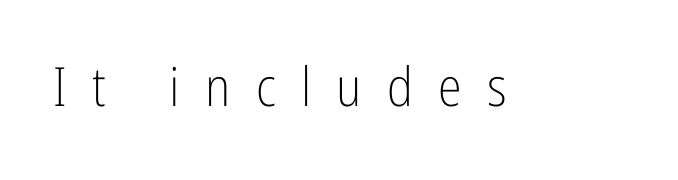
{"serif": "no", "italic": "no", "bold": "no", "weight": "light", "width": "condensed", "stroke_contrast": "low", "x_height": "medium", "monospaced": "no", "underline": "no", "letter_spacing": "wide", "letter_spacing_em": 0.47, "glyph_px": 54}
